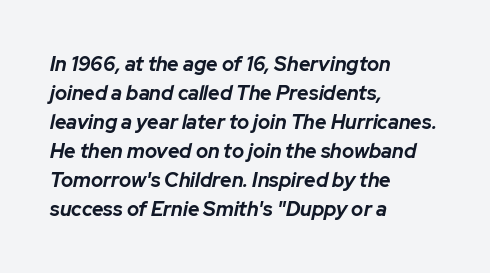
Q: Is the text bold? A: Yes.
Q: Is the text italic (slanted)? A: Yes, it leans right by about 12 degrees.
Q: Is the text underlined? A: No.
Q: How is the paragraph aligned? A: Left-aligned.
Q: Is the spacing between letters normal or unusually wide? A: Normal.
Q: Is the spacing between lines tight, normal or loose? A: Normal.
